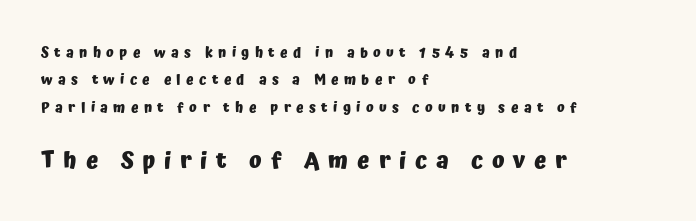
The image shows 23 px bold type, upright; set left-aligned, loose line spacing (1.96x), unusually wide letter spacing (+0.38 em), not underlined; the second (bottom) block is 1.64x larger.
